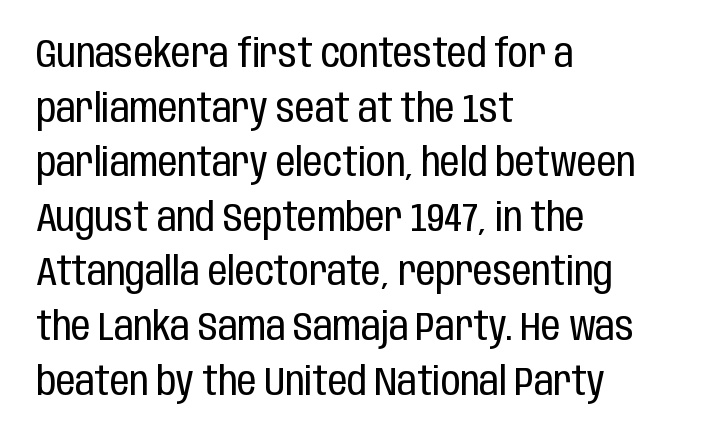
The image shows 39 px regular-weight, condensed sans-serif type, upright; set left-aligned, normal line spacing (1.4x), normal letter spacing, not underlined; low stroke contrast and a large x-height.
